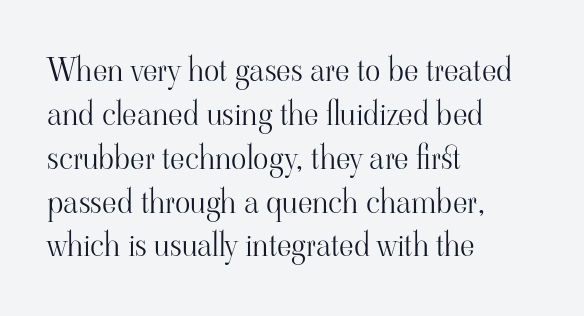
Q: Is the text bold? A: No.
Q: Is the text italic (slanted)? A: No, it is upright.
Q: Is the typeface a serif or a sans-serif typeface? A: Serif.
Q: Is the text underlined? A: No.
Q: How is the paragraph aligned? A: Left-aligned.
Q: Is the spacing between letters normal or unusually wide? A: Normal.
Q: Is the spacing between lines tight, normal or loose? A: Normal.
Q: Width (condensed, normal, or wide)? A: Normal.
Q: Stroke contrast? A: High.
Q: x-height? A: Small.
Q: Monospaced? A: No.
